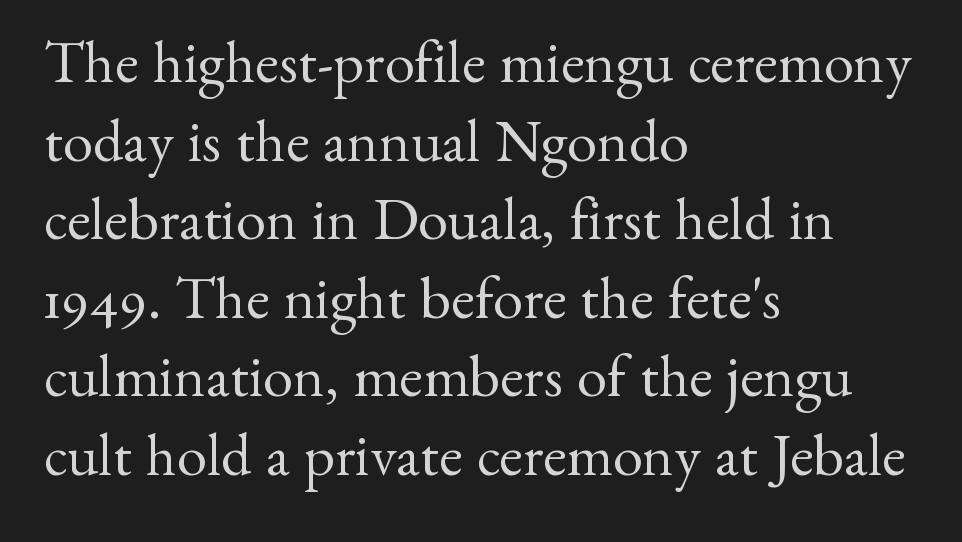
The image shows 60 px regular-weight serif type, upright; set left-aligned, normal line spacing (1.31x), normal letter spacing, not underlined; medium stroke contrast and a small x-height.
